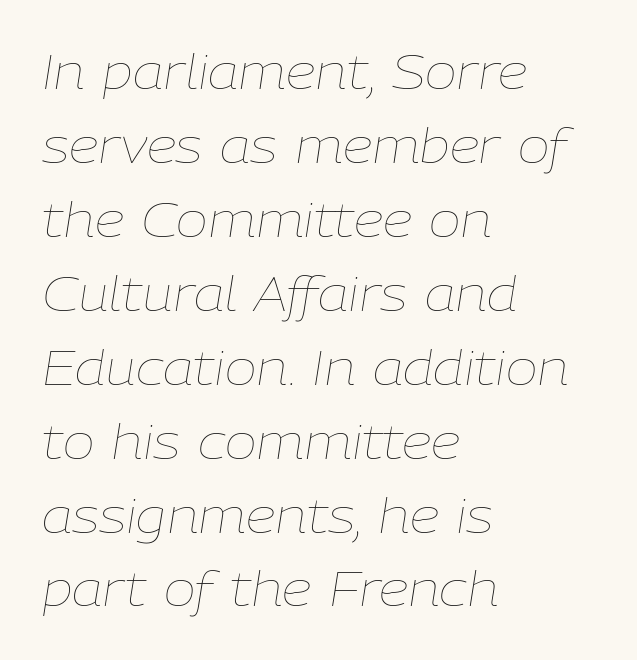
The image shows 48 px thin type, italic (leaning right); set left-aligned, normal line spacing (1.54x), normal letter spacing, not underlined; low stroke contrast and a medium x-height.
